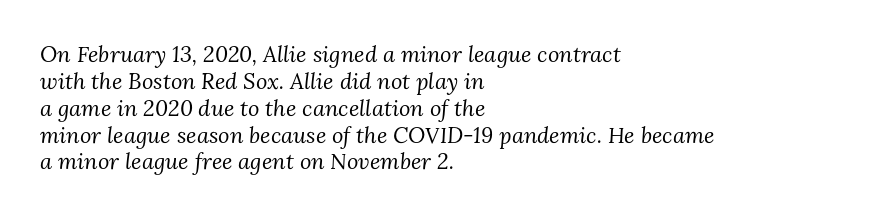
{"italic": "yes", "lean": "right", "slant_degrees": 3, "bold": "no", "underline": "no", "align": "left", "line_spacing_ratio": 1.22, "letter_spacing": "normal", "letter_spacing_em": 0.0, "glyph_px": 22}
